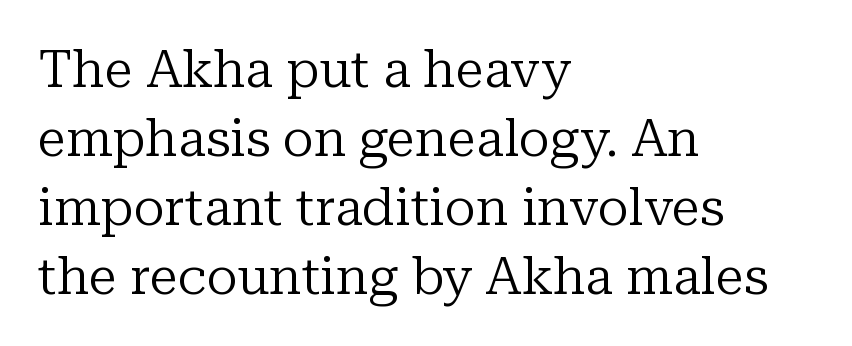
Quick note: interline space is typical. Looks like regular typesetting: each glyph gets only the width it needs. The text was rendered using a seriffed face with decorative stroke endings. Nothing unusual about the tracking: characters are spaced as the font intends. Every row of glyphs begins at an identical x-position on the left.
